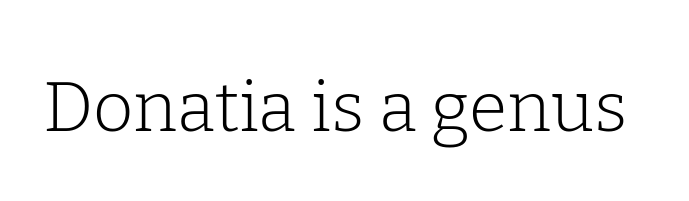
The image shows 70 px light serif type, upright; set normal letter spacing, not underlined; low stroke contrast and a medium x-height.
